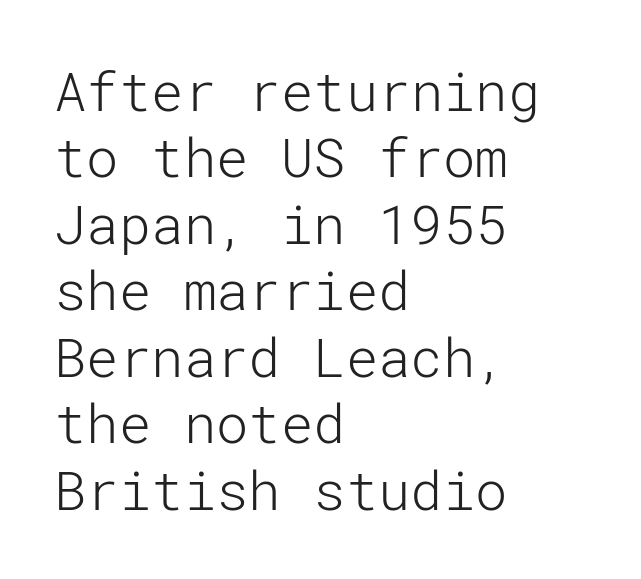
Q: Is the text bold? A: No.
Q: Is the text italic (slanted)? A: No, it is upright.
Q: Is the typeface a serif or a sans-serif typeface? A: Sans-serif.
Q: Is the text underlined? A: No.
Q: How is the paragraph aligned? A: Left-aligned.
Q: Is the spacing between letters normal or unusually wide? A: Normal.
Q: Width (condensed, normal, or wide)? A: Normal.
Q: Stroke contrast? A: Low.
Q: x-height? A: Medium.
